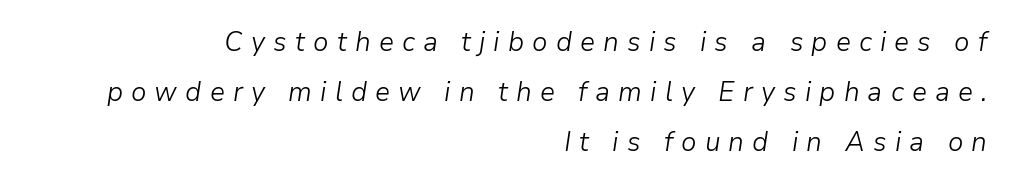
{"italic": "yes", "lean": "right", "slant_degrees": 9, "bold": "no", "weight": "light", "width": "normal", "stroke_contrast": "low", "x_height": "medium", "monospaced": "no", "underline": "no", "align": "right", "line_spacing_ratio": 1.78, "letter_spacing": "wide", "letter_spacing_em": 0.29, "glyph_px": 28}
